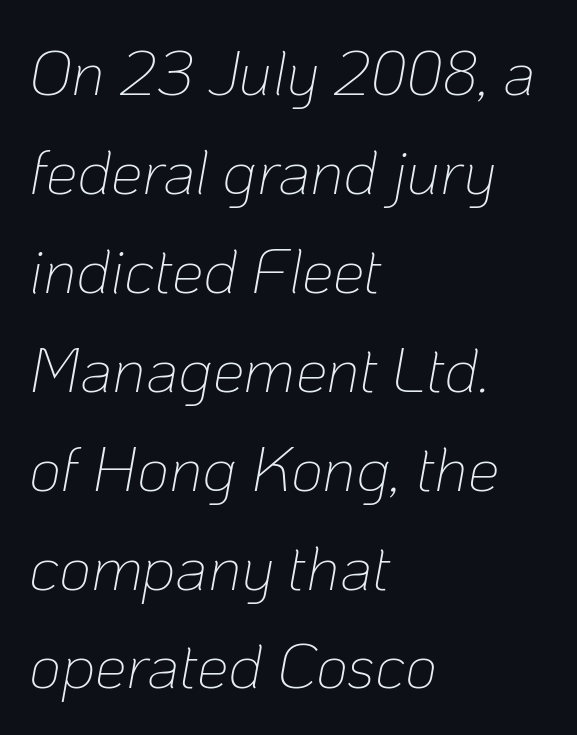
{"italic": "yes", "lean": "right", "slant_degrees": 10, "bold": "no", "weight": "thin", "width": "normal", "stroke_contrast": "low", "x_height": "medium", "monospaced": "no", "underline": "no", "align": "left", "line_spacing": "normal", "line_spacing_ratio": 1.57, "letter_spacing": "normal", "letter_spacing_em": 0.0, "glyph_px": 63}
